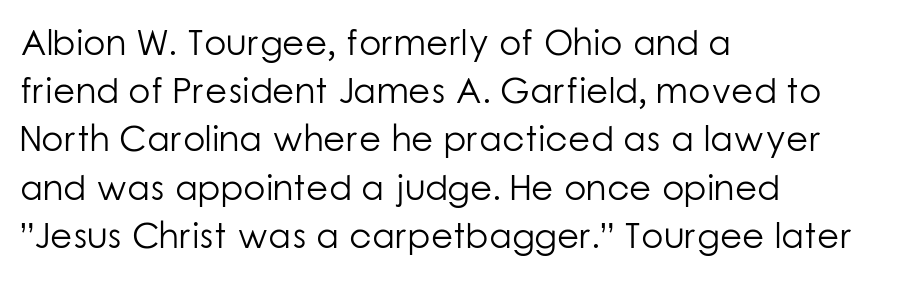
Q: Is the text bold? A: No.
Q: Is the text italic (slanted)? A: No, it is upright.
Q: Is the typeface a serif or a sans-serif typeface? A: Sans-serif.
Q: Is the text underlined? A: No.
Q: How is the paragraph aligned? A: Left-aligned.
Q: Is the spacing between letters normal or unusually wide? A: Normal.
Q: Is the spacing between lines tight, normal or loose? A: Normal.
Q: Width (condensed, normal, or wide)? A: Normal.
Q: Stroke contrast? A: Low.
Q: x-height? A: Medium.
Q: Monospaced? A: No.
